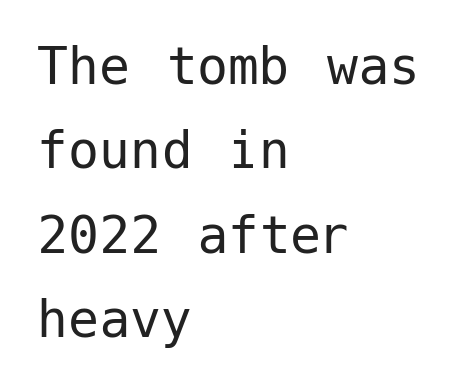
Tracking value appears to be zero — textbook default spacing. Caption: multi-line text, flush left, ragged right. Descenders are the only things crossing below the line. Observe the absence of serifs on each vertical stroke in this sample.
